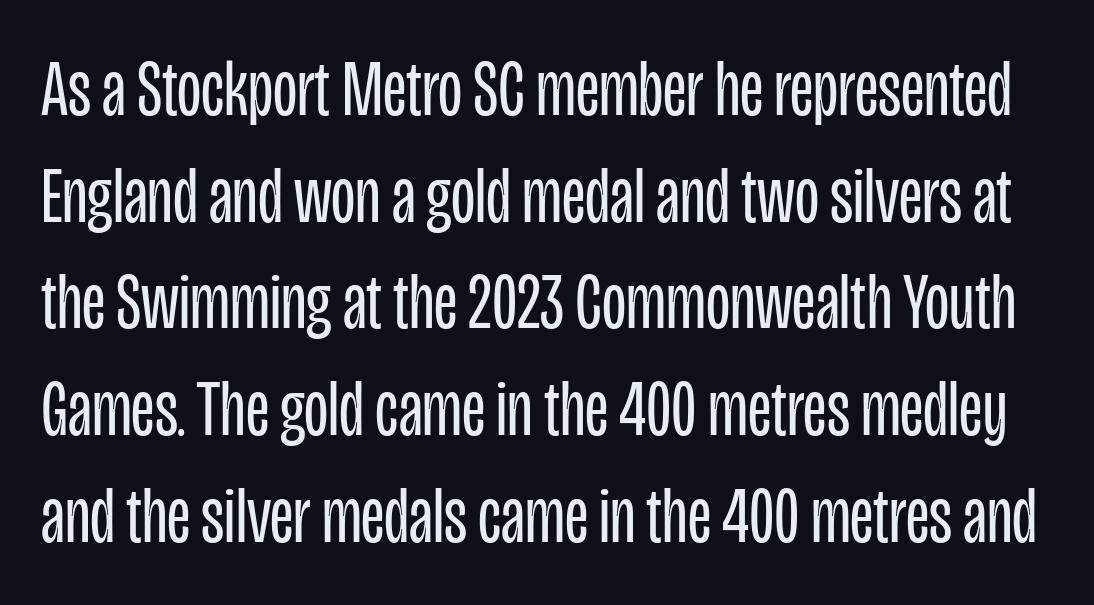
Q: Is the text bold? A: No.
Q: Is the text italic (slanted)? A: No, it is upright.
Q: Is the typeface a serif or a sans-serif typeface? A: Sans-serif.
Q: Is the text underlined? A: No.
Q: Is the spacing between letters normal or unusually wide? A: Normal.
Q: Is the spacing between lines tight, normal or loose? A: Normal.
Q: Width (condensed, normal, or wide)? A: Condensed.
Q: Stroke contrast? A: Low.
Q: x-height? A: Large.
Q: Monospaced? A: No.
